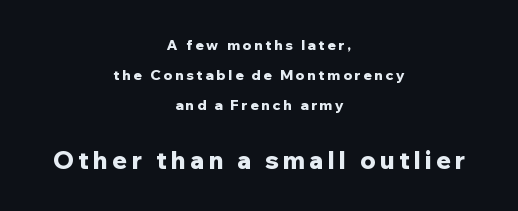
{"italic": "no", "bold": "yes", "underline": "no", "align": "center", "line_spacing": "loose", "line_spacing_ratio": 2.13, "larger_block": "second", "size_ratio": 1.71, "glyph_px": 24}
